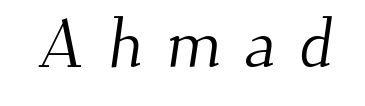
{"serif": "yes", "bold": "no", "weight": "light", "width": "normal", "stroke_contrast": "medium", "x_height": "small", "monospaced": "no", "underline": "no", "letter_spacing": "wide", "letter_spacing_em": 0.33, "glyph_px": 69}
